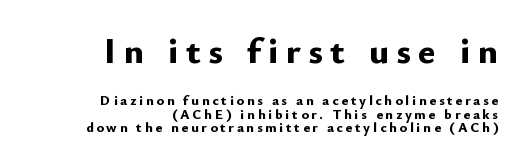
Of the two passages, the one on top uses the larger point size. Notice how the stems are strictly vertical — no italics here. How are the letters spaced? Widely, with obvious added tracking. A typesetter would call this proportional, since set widths differ per character.
